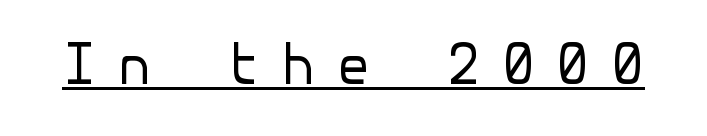
It's the straight-up-and-down kind of type. The tracking reads as deliberately expanded to a designer's eye. What kind of face is this? One without serifs — a sans. These characters rest on top of a visible drawn line.
